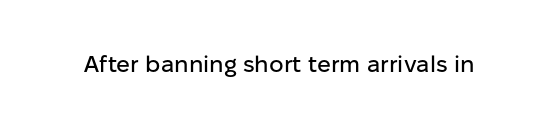
Each word holds together tightly as a unit, with standard inter-letter gaps. Posture: upright roman. The specimen omits any rule beneath the text block's lines.
